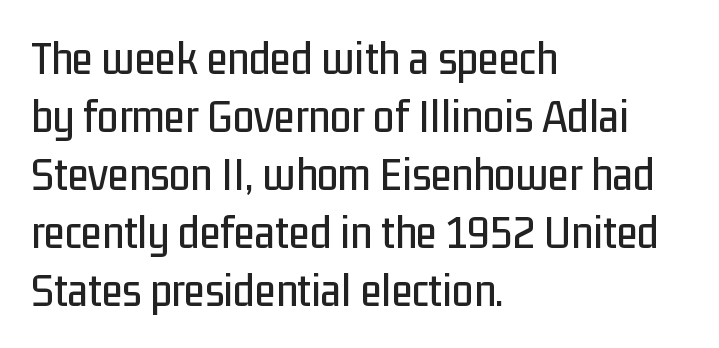
Q: Is the text italic (slanted)? A: No, it is upright.
Q: Is the typeface a serif or a sans-serif typeface? A: Sans-serif.
Q: Is the text underlined? A: No.
Q: How is the paragraph aligned? A: Left-aligned.
Q: Is the spacing between letters normal or unusually wide? A: Normal.
Q: Width (condensed, normal, or wide)? A: Condensed.
Q: Stroke contrast? A: Low.
Q: x-height? A: Medium.
Q: Monospaced? A: No.
